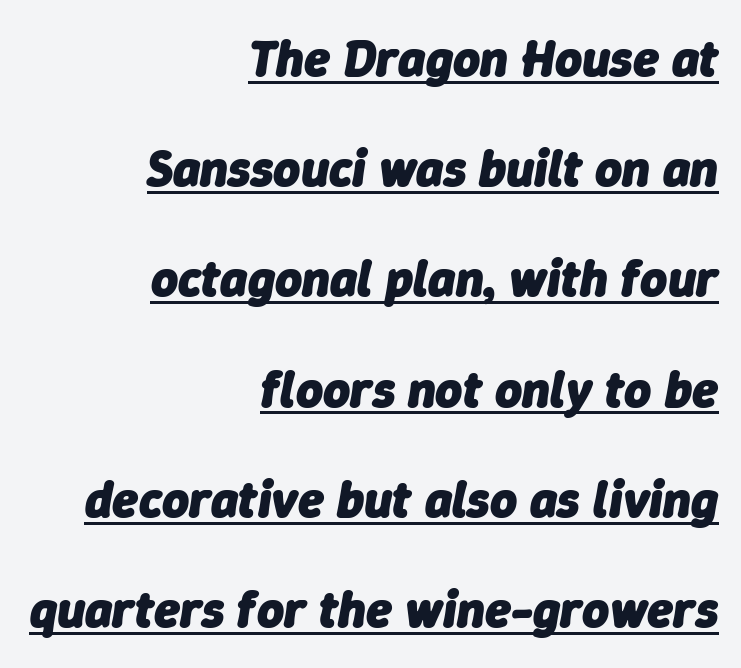
Q: Is the text bold? A: Yes.
Q: Is the text italic (slanted)? A: Yes, it leans right by about 9 degrees.
Q: Is the text underlined? A: Yes.
Q: How is the paragraph aligned? A: Right-aligned.
Q: Is the spacing between letters normal or unusually wide? A: Normal.
Q: Is the spacing between lines tight, normal or loose? A: Loose.
Q: Width (condensed, normal, or wide)? A: Normal.
Q: Stroke contrast? A: Low.
Q: x-height? A: Medium.
Q: Monospaced? A: No.
